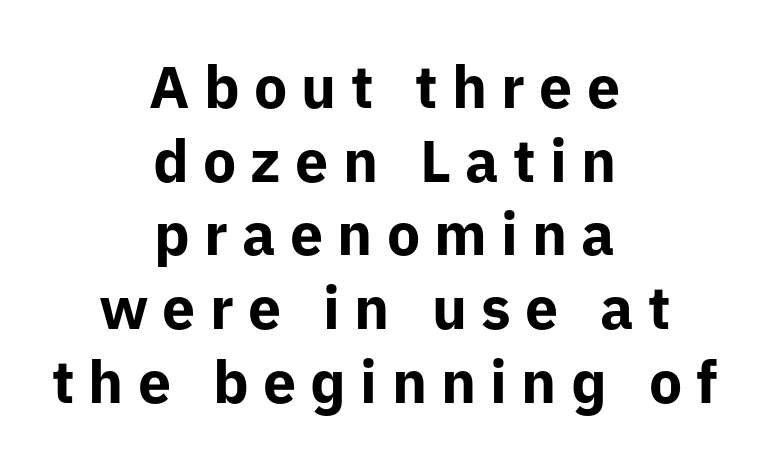
The horizontal fit of the characters is loose and conspicuously gappy. Descender tails drop into unmarked territory. Typographically, this falls in the sans-serif category. Is the type bold? Yes — the strokes are clearly thick and heavy. Short and long lines alike share a common midpoint.
